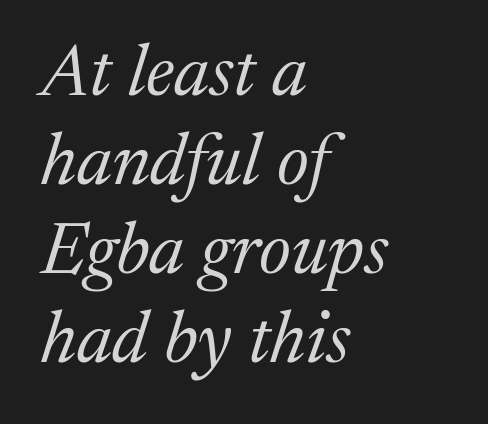
The image shows 73 px regular-weight serif type, italic (leaning right); set left-aligned, line spacing 1.22x, normal letter spacing, not underlined; medium stroke contrast and a medium x-height.
